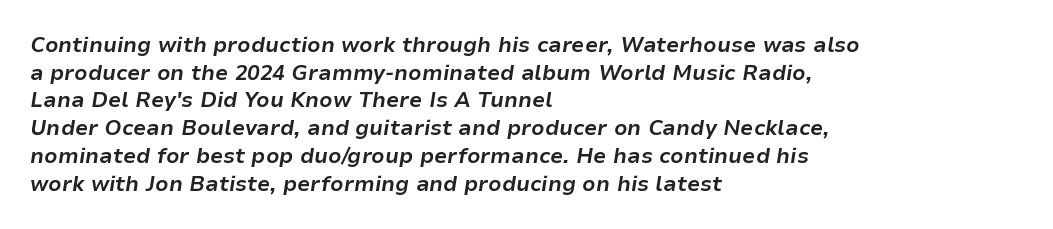
The image shows 21 px bold type, italic (leaning right); set left-aligned, normal line spacing (1.32x), normal letter spacing, not underlined.
